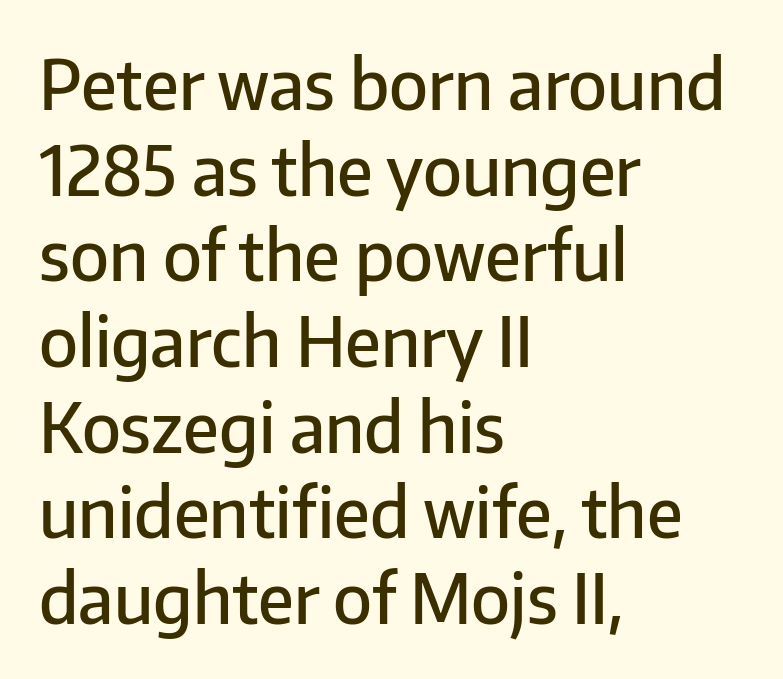
The compositor pushed each line to the left boundary. The line texture is even and compact thanks to regular tracking. Line spacing here is normal. Underline: absent. Posture: upright roman.
